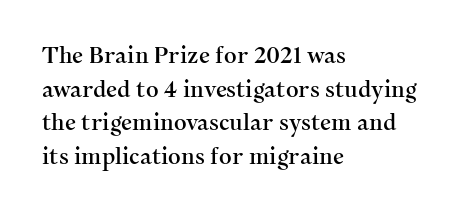
Q: Is the text italic (slanted)? A: No, it is upright.
Q: Is the text underlined? A: No.
Q: How is the paragraph aligned? A: Left-aligned.
Q: Is the spacing between letters normal or unusually wide? A: Normal.
Q: Is the spacing between lines tight, normal or loose? A: Normal.
